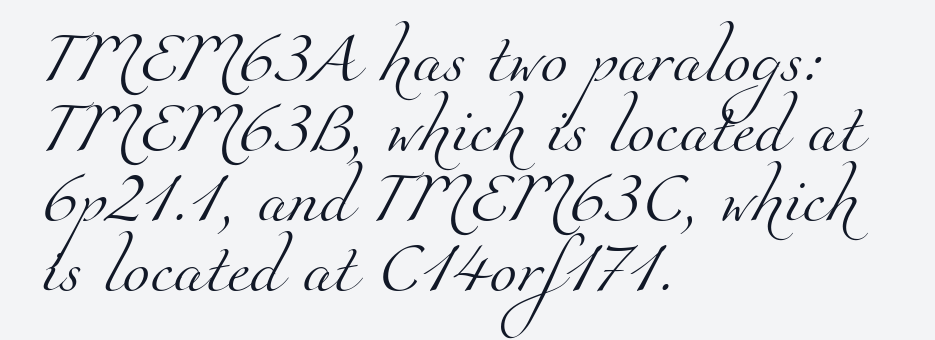
{"serif": "yes", "bold": "no", "weight": "light", "width": "normal", "stroke_contrast": "medium", "x_height": "small", "monospaced": "no", "underline": "no", "align": "left", "line_spacing": "normal", "line_spacing_ratio": 1.4, "letter_spacing": "normal", "letter_spacing_em": 0.0, "glyph_px": 50}
